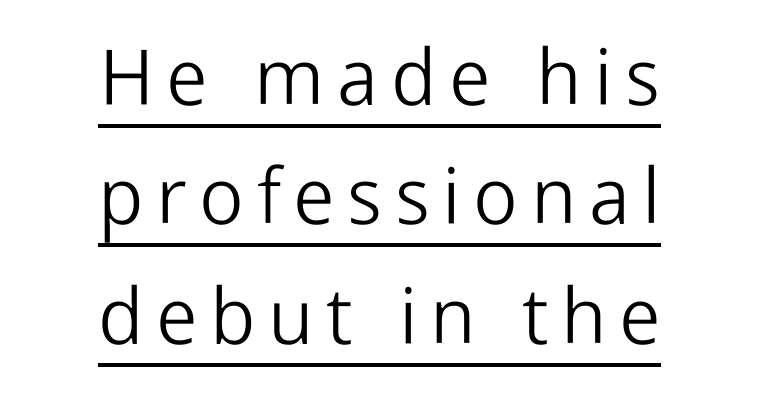
{"serif": "no", "italic": "no", "bold": "no", "weight": "light", "width": "normal", "stroke_contrast": "low", "x_height": "medium", "monospaced": "no", "underline": "yes", "align": "center", "line_spacing": "normal", "line_spacing_ratio": 1.53, "glyph_px": 78}
